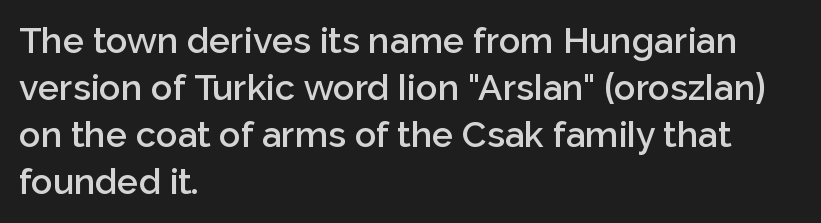
The image shows 36 px semibold sans-serif type, upright; set left-aligned, normal line spacing (1.31x), normal letter spacing, not underlined; low stroke contrast and a medium x-height.
